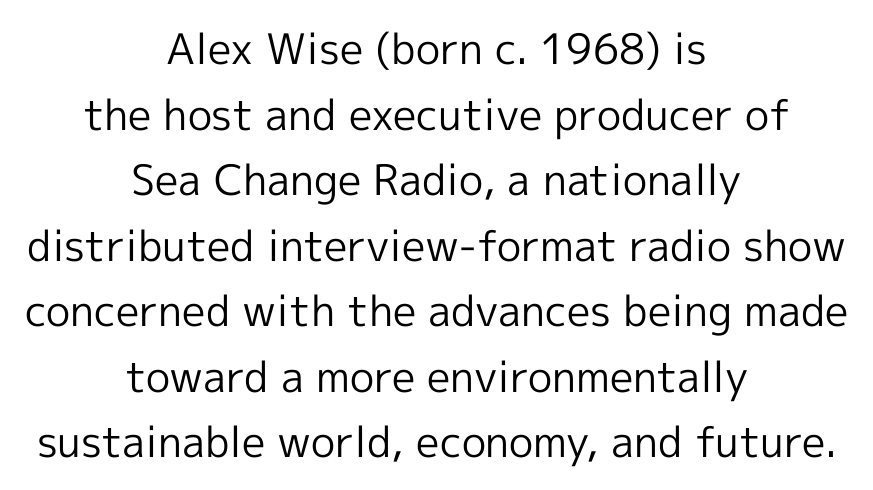
Check the space under the baseline: it is left empty. The lines in this sample share a center point and differ in where they start and stop. It's the straight-up-and-down kind of type. The text was rendered using a sans face with plain stroke endings. Unbolded letterforms with no extra heft. Think of a printed novel: that variable character pitch is what you see here.
